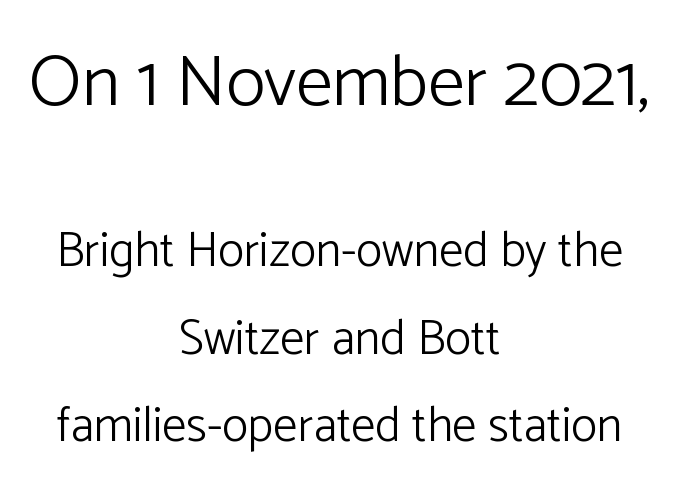
You can tell from the bare stems that sans-serif type was used. The specimen reads as upright at a glance. The space beneath each line is pristine and unruled. Notice how the passage keeps no hard edge, just a central spine. Think standard paragraph weight, or any step lighter than that.
